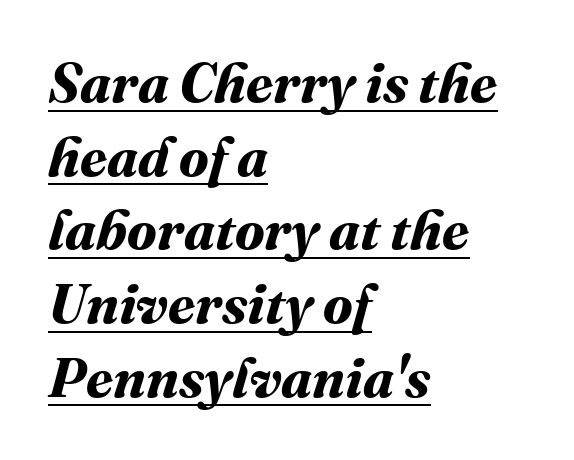
There is no visible air inserted between adjacent glyphs. In terms of weight, the rendering is a true, heavy bold. The lettering is marked with a stroke running underneath it. You could not count columns in this text — the font is proportionally spaced. These lines stack with their left ends in a neat column.
